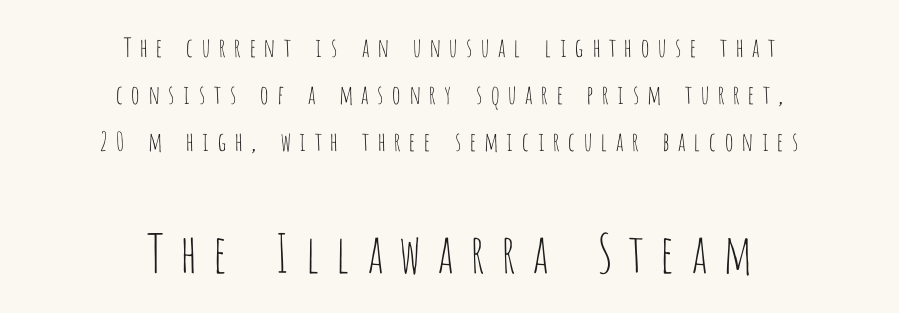
The image shows 53 px thin, condensed sans-serif type, upright; set centered, line spacing 1.81x, unusually wide letter spacing (+0.26 em), not underlined; the second (bottom) block is 2.04x larger; low stroke contrast and a large x-height.
